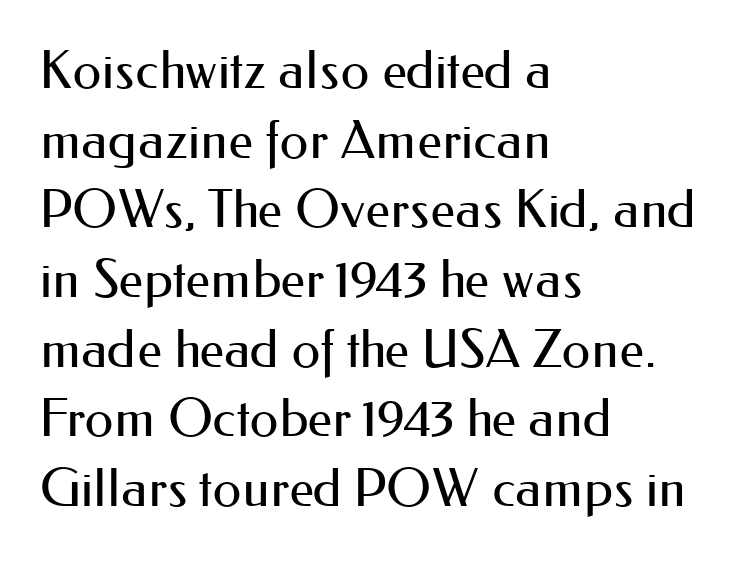
Q: Is the text bold? A: No.
Q: Is the text italic (slanted)? A: No, it is upright.
Q: Is the typeface a serif or a sans-serif typeface? A: Sans-serif.
Q: Is the text underlined? A: No.
Q: How is the paragraph aligned? A: Left-aligned.
Q: Is the spacing between letters normal or unusually wide? A: Normal.
Q: Is the spacing between lines tight, normal or loose? A: Normal.
Q: Width (condensed, normal, or wide)? A: Normal.
Q: Stroke contrast? A: Medium.
Q: x-height? A: Small.
Q: Monospaced? A: No.
